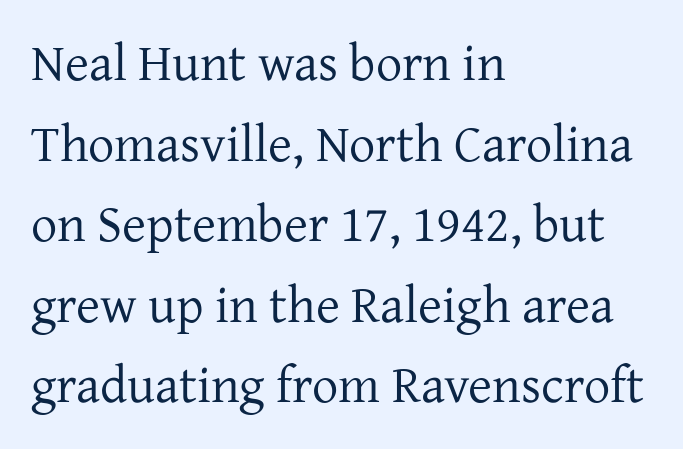
{"serif": "yes", "italic": "no", "bold": "no", "weight": "regular", "width": "normal", "stroke_contrast": "low", "x_height": "medium", "monospaced": "no", "underline": "no", "align": "left", "line_spacing": "normal", "line_spacing_ratio": 1.55, "letter_spacing": "normal", "letter_spacing_em": 0.0, "glyph_px": 52}
